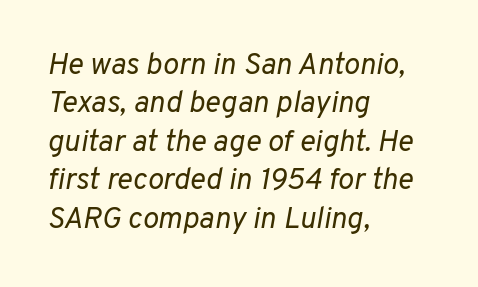
The image shows 30 px regular-weight type, italic (leaning right); set left-aligned, normal line spacing (1.28x), normal letter spacing, not underlined; low stroke contrast and a medium x-height.
